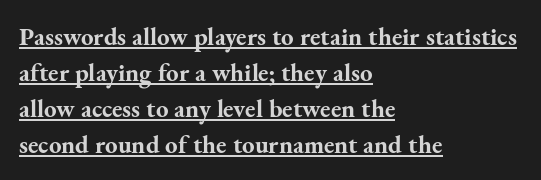
{"italic": "no", "bold": "yes", "underline": "yes", "align": "left", "line_spacing": "normal", "line_spacing_ratio": 1.44, "letter_spacing": "normal", "letter_spacing_em": 0.0, "glyph_px": 25}
